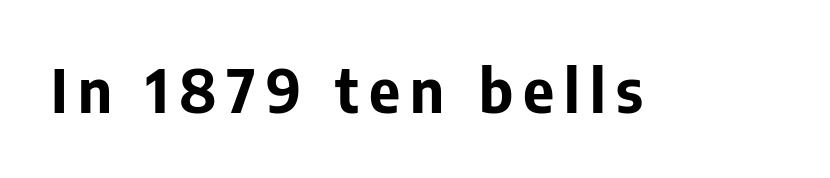
The image shows 60 px bold sans-serif type, upright; set not underlined; low stroke contrast and a medium x-height.
